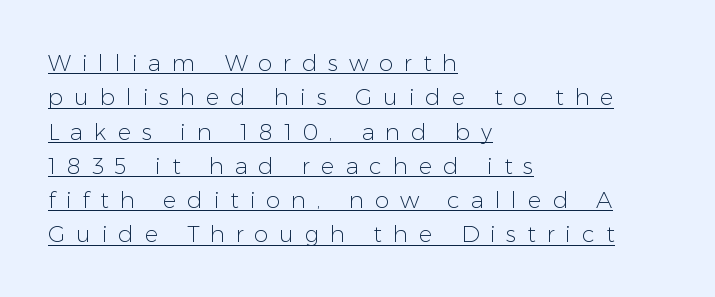
Q: Is the text bold? A: No.
Q: Is the text italic (slanted)? A: No, it is upright.
Q: Is the text underlined? A: Yes.
Q: How is the paragraph aligned? A: Left-aligned.
Q: Is the spacing between letters normal or unusually wide? A: Unusually wide.
Q: Is the spacing between lines tight, normal or loose? A: Normal.
